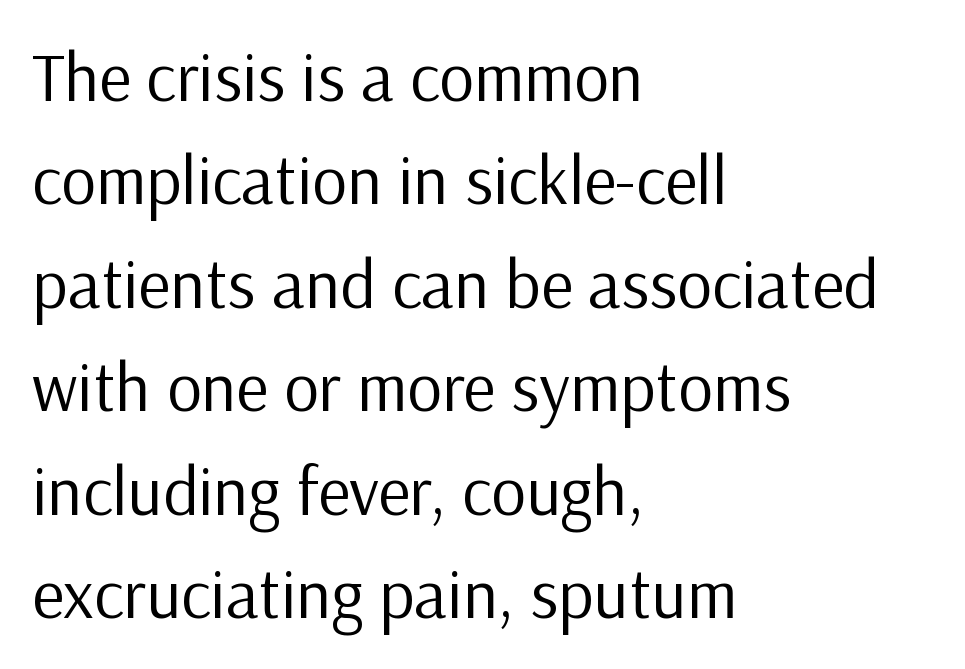
The baseline area is clear. Leading: standard. Teacher's note: observe the even left margin — that is flush-left alignment. The passage shown is typed in a proportional face where columns would drift. Words appear dense and cohesive because spacing is normal. Summary of weight: not heavy and not bold.
